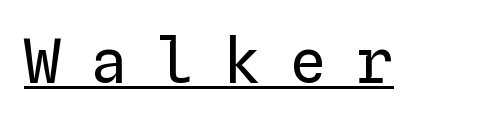
A typographer would call this underscored text. A typesetter would call this monospace, since all characters share one set width. Heaviness? Minimal to ordinary, like unemphasized prose. Is the letter spacing exaggerated? Yes — the characters are pushed far apart.
